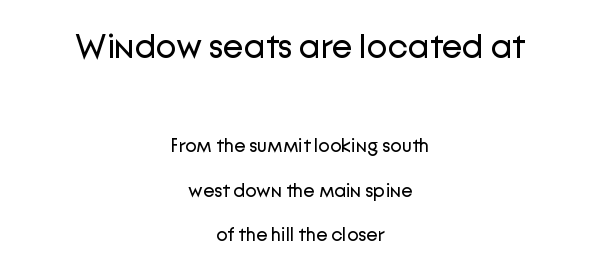
Students, note that the glyphs here touch the page at normal intervals. This layout puts the oversized block above and the modest block below. Loosely led — the rows are spread out. A typesetter would call this proportional, since set widths differ per character. Leftover space on each line is divided equally before and after the words. The type sits square on the baseline with zero lean.
